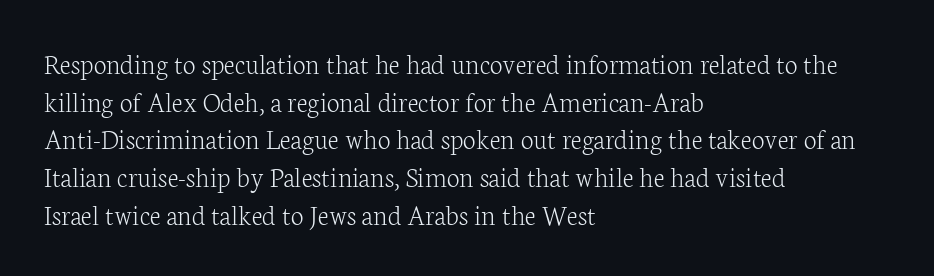
The image shows 29 px light serif type, upright; set left-aligned, normal line spacing (1.3x), normal letter spacing, not underlined; low stroke contrast and a medium x-height.
